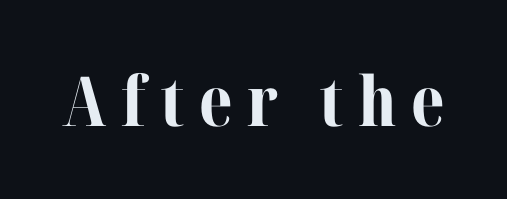
Letters rest on an invisible, unmarked baseline. The letters are bold, with thick, heavy strokes. Character widths vary here, with narrow letters taking less room than wide ones. Quick note: not italic, upright. The letters are spread apart with noticeably loose tracking.
